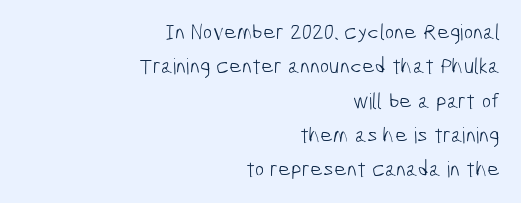
Is the letter spacing exaggerated? No — it looks like the ordinary default. If you drew a ruler down the right edge, every line would touch it. This rendering features lettering with no underline. The block of text has a typical density, with ordinary space between rows. Stroke thickness stays within the range of a standard reading face or lighter.
